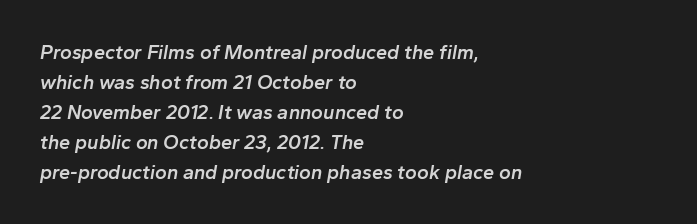
The image shows 20 px text type, italic (leaning right); set left-aligned, normal line spacing (1.5x), normal letter spacing, not underlined.
